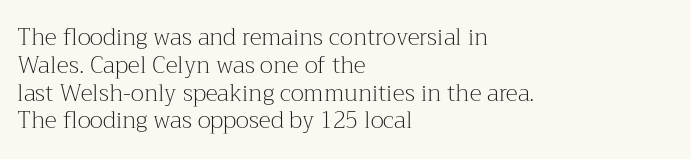
{"italic": "no", "bold": "no", "underline": "no", "align": "left", "line_spacing_ratio": 1.21, "letter_spacing": "normal", "letter_spacing_em": 0.0, "glyph_px": 23}
